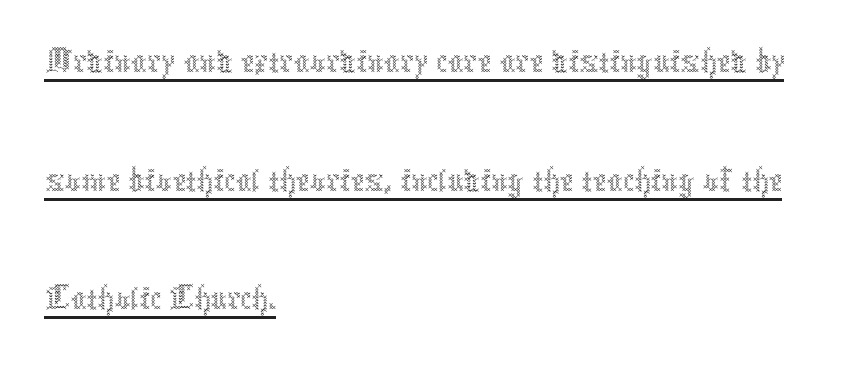
The image shows 77 px thin, condensed type, upright; set left-aligned, normal line spacing (1.54x), normal letter spacing, underlined; a medium x-height.
